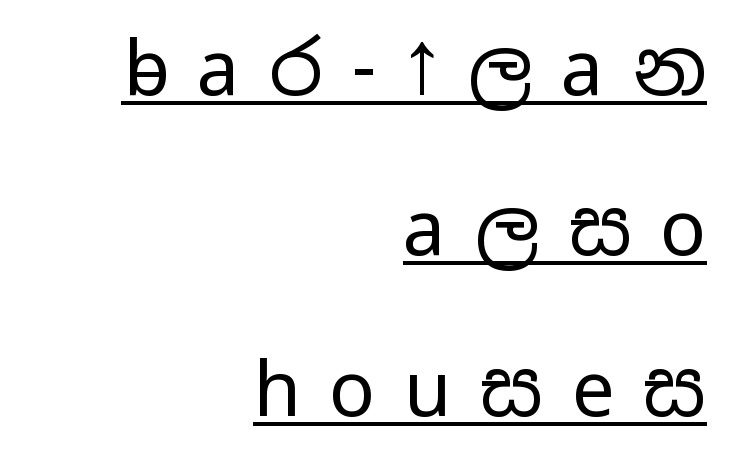
The image shows 76 px regular-weight, wide sans-serif type, upright; set right-aligned, loose line spacing (2.11x), unusually wide letter spacing (+0.38 em), underlined; low stroke contrast and a medium x-height.
